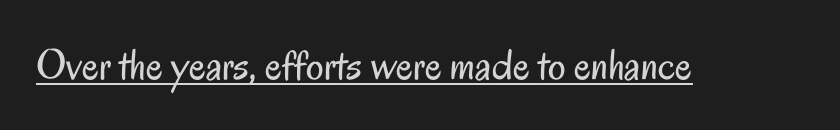
{"serif": "no", "italic": "no", "bold": "no", "weight": "regular", "width": "condensed", "stroke_contrast": "low", "x_height": "small", "monospaced": "no", "underline": "yes", "letter_spacing": "normal", "letter_spacing_em": 0.0, "glyph_px": 44}
